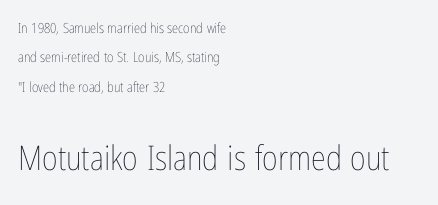
{"italic": "no", "bold": "no", "weight": "thin", "width": "condensed", "stroke_contrast": "low", "x_height": "medium", "monospaced": "no", "underline": "no", "align": "left", "line_spacing": "loose", "line_spacing_ratio": 2.1, "letter_spacing": "normal", "letter_spacing_em": 0.0, "larger_block": "second", "size_ratio": 2.43, "glyph_px": 34}
